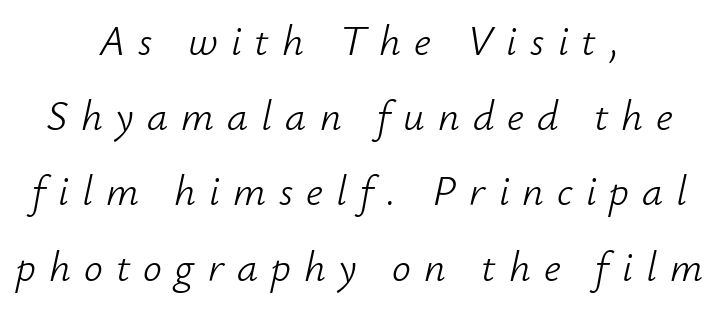
Observe the wide spacing: letters keep a clear distance from each other. Decoration check: the copy has no underline. Stems here are at most as thick as an everyday book face. Every row of glyphs is offset so its center matches the block's center. Does the lettering tilt? It does — this is italic.
